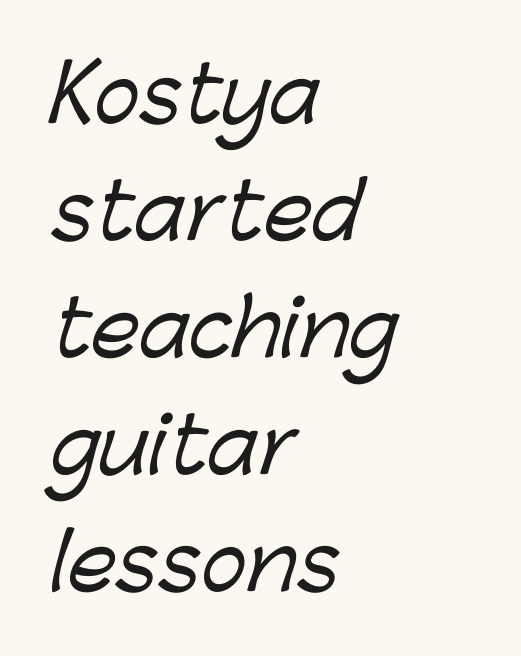
The image shows 77 px sans-serif type; set left-aligned, normal line spacing (1.52x), normal letter spacing, not underlined; low stroke contrast and a medium x-height.
